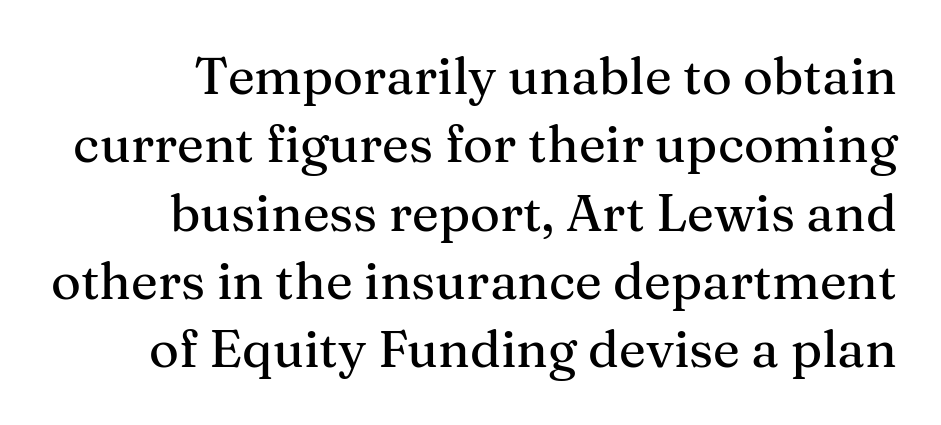
The image shows 51 px serif type, upright; set normal line spacing (1.34x), normal letter spacing, not underlined; medium stroke contrast and a medium x-height.
